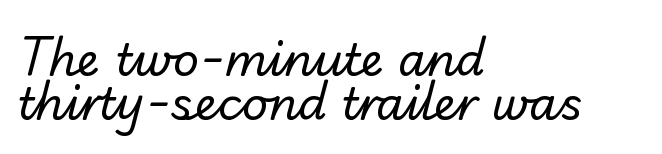
The image shows 45 px regular-weight sans-serif type; set left-aligned, tight line spacing (0.98x), normal letter spacing, not underlined; low stroke contrast and a small x-height.
